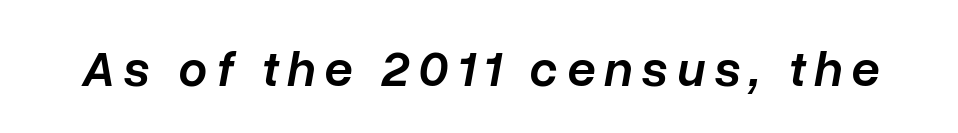
{"italic": "yes", "lean": "right", "slant_degrees": 10, "bold": "semi", "weight": "semibold", "width": "normal", "stroke_contrast": "low", "x_height": "medium", "monospaced": "no", "underline": "no", "glyph_px": 51}
